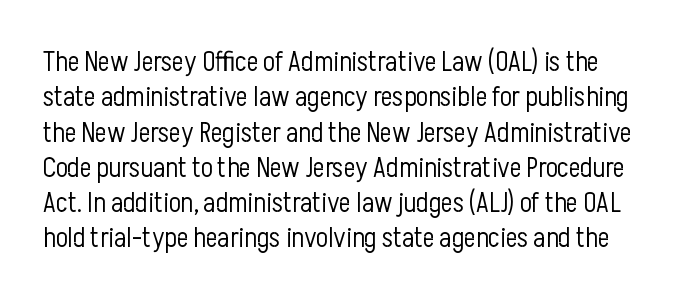
{"serif": "no", "italic": "no", "bold": "no", "weight": "light", "width": "condensed", "stroke_contrast": "low", "x_height": "medium", "monospaced": "no", "underline": "no", "line_spacing": "normal", "line_spacing_ratio": 1.26, "letter_spacing": "normal", "letter_spacing_em": 0.0, "glyph_px": 28}
